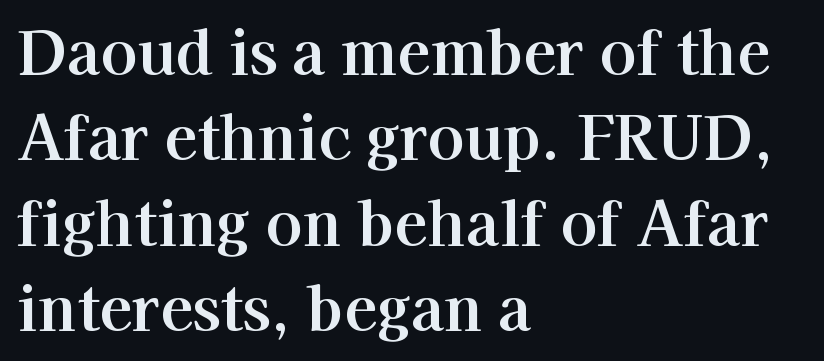
The image shows 61 px serif type, upright; set left-aligned, normal line spacing (1.4x), normal letter spacing, not underlined; high stroke contrast and a medium x-height.
